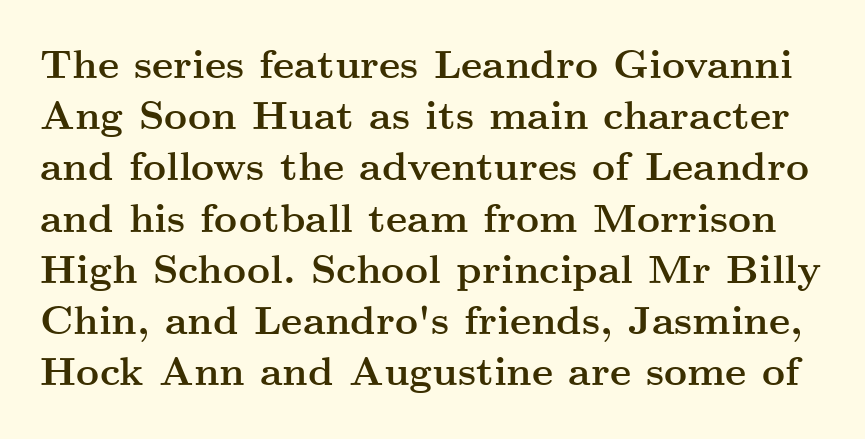
{"serif": "yes", "italic": "no", "bold": "yes", "weight": "semibold", "width": "wide", "stroke_contrast": "medium", "x_height": "small", "monospaced": "no", "underline": "no", "line_spacing": "normal", "line_spacing_ratio": 1.28, "letter_spacing": "normal", "letter_spacing_em": 0.0, "glyph_px": 40}
